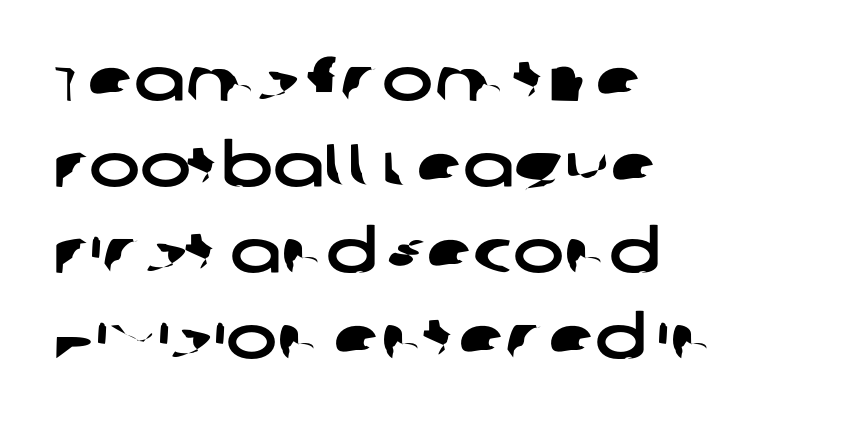
A clean baseline with only descenders dipping below it. Reading down the block, your eye returns to a fixed left position each line. Tracking value appears to be zero — textbook default spacing. Whoever set this chose a conventional vertical rhythm. Observe the absence of serifs on each vertical stroke in this sample.
